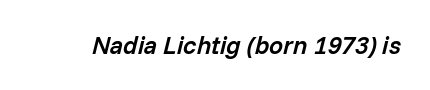
The image shows 25 px text type, italic (leaning right); set normal letter spacing, not underlined.
